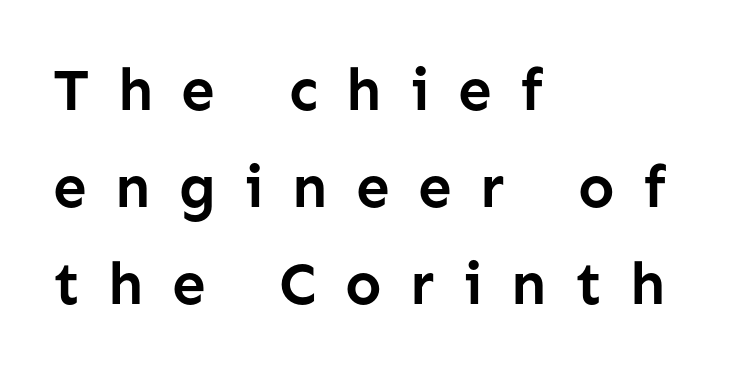
{"serif": "no", "italic": "no", "bold": "yes", "weight": "semibold", "width": "normal", "stroke_contrast": "low", "x_height": "medium", "monospaced": "no", "underline": "no", "align": "left", "line_spacing": "normal", "line_spacing_ratio": 1.62, "letter_spacing": "wide", "letter_spacing_em": 0.47, "glyph_px": 60}
